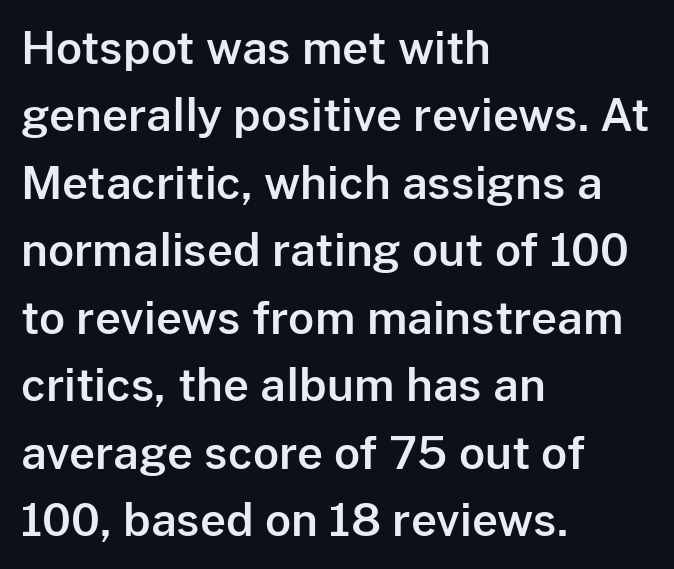
Q: Is the text italic (slanted)? A: No, it is upright.
Q: Is the typeface a serif or a sans-serif typeface? A: Sans-serif.
Q: Is the text underlined? A: No.
Q: How is the paragraph aligned? A: Left-aligned.
Q: Is the spacing between letters normal or unusually wide? A: Normal.
Q: Is the spacing between lines tight, normal or loose? A: Normal.
Q: Width (condensed, normal, or wide)? A: Normal.
Q: Stroke contrast? A: Low.
Q: x-height? A: Medium.
Q: Monospaced? A: No.
